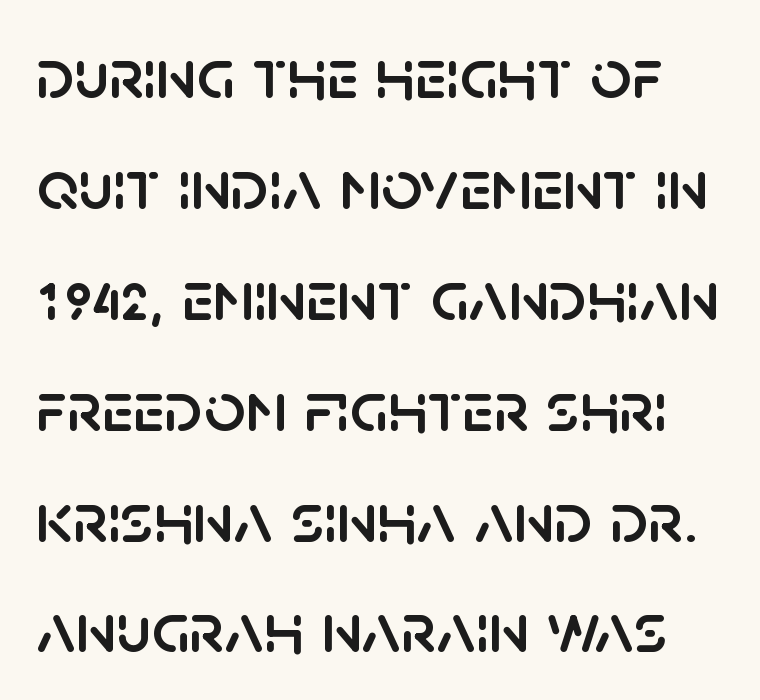
Q: Is the text italic (slanted)? A: No, it is upright.
Q: Is the typeface a serif or a sans-serif typeface? A: Sans-serif.
Q: Is the text underlined? A: No.
Q: Is the spacing between letters normal or unusually wide? A: Normal.
Q: Is the spacing between lines tight, normal or loose? A: Normal.
Q: Width (condensed, normal, or wide)? A: Normal.
Q: Stroke contrast? A: Low.
Q: x-height? A: Large.
Q: Monospaced? A: No.
